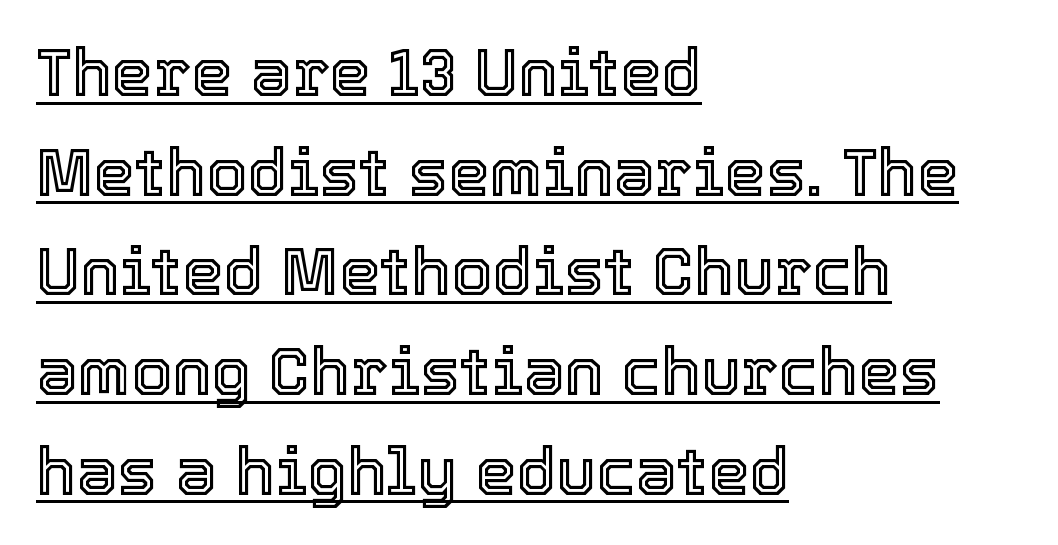
The type is set solid horizontally, with unmodified tracking. Vertical strokes here are truly vertical. Is the block centered? No — it sits flush against the left margin. Vertical spacing — default. Varying glyph widths throughout — classic text-font behaviour. The words here are underlined.
